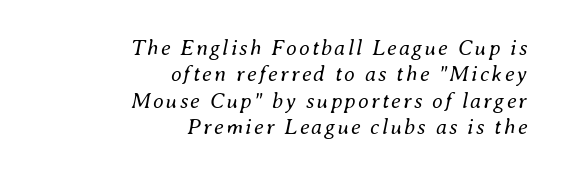
The image shows 22 px text type, italic (leaning right); set right-aligned, line spacing 1.2x, not underlined.
